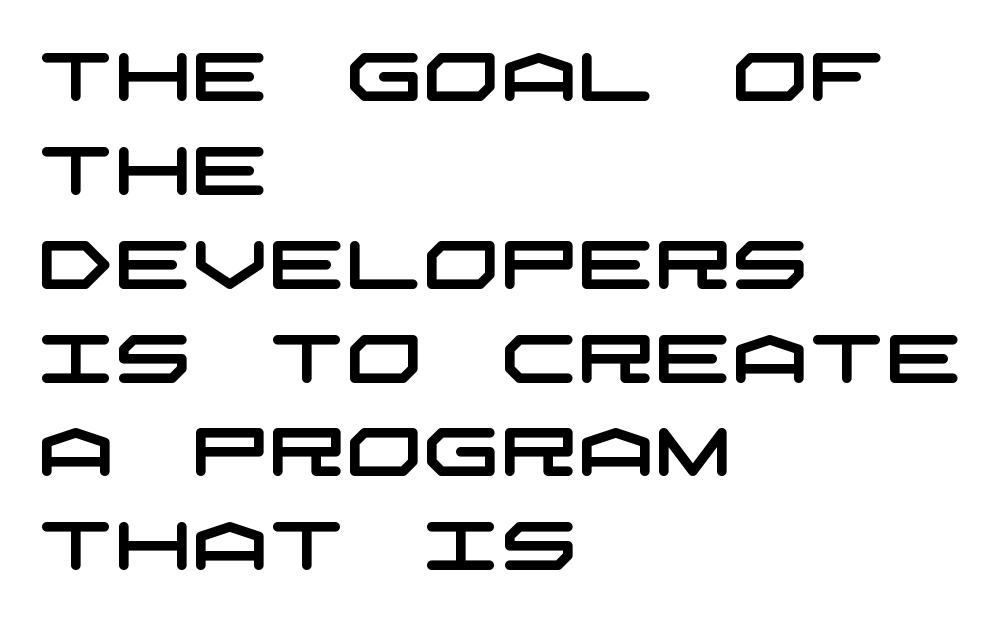
Q: Is the typeface a serif or a sans-serif typeface? A: Sans-serif.
Q: Is the text underlined? A: No.
Q: How is the paragraph aligned? A: Left-aligned.
Q: Is the spacing between letters normal or unusually wide? A: Normal.
Q: Is the spacing between lines tight, normal or loose? A: Normal.
Q: Width (condensed, normal, or wide)? A: Wide.
Q: Stroke contrast? A: Low.
Q: x-height? A: Large.
